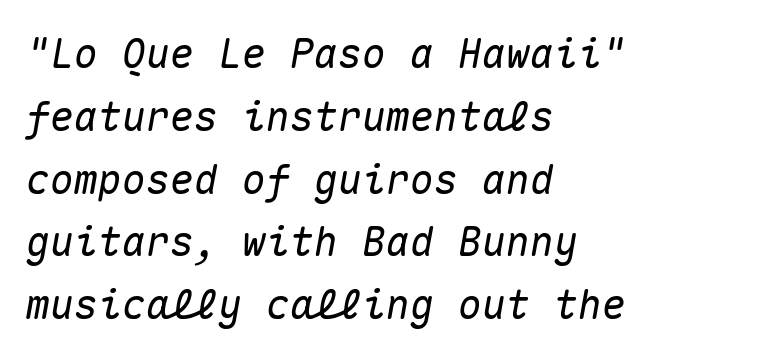
{"italic": "yes", "lean": "right", "slant_degrees": 10, "width": "normal", "stroke_contrast": "medium", "x_height": "medium", "monospaced": "yes", "underline": "no", "align": "left", "line_spacing": "normal", "line_spacing_ratio": 1.57, "letter_spacing": "normal", "letter_spacing_em": 0.0, "glyph_px": 40}
